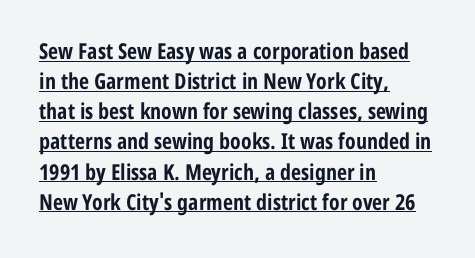
{"italic": "no", "bold": "yes", "underline": "yes", "align": "left", "line_spacing": "normal", "line_spacing_ratio": 1.37, "letter_spacing": "normal", "letter_spacing_em": 0.0, "glyph_px": 22}
